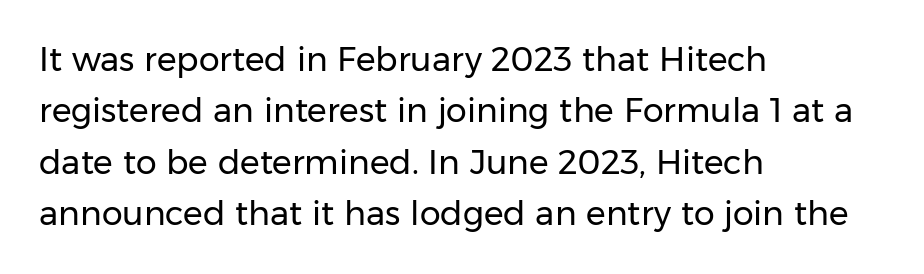
{"serif": "no", "italic": "no", "bold": "no", "weight": "regular", "width": "normal", "stroke_contrast": "low", "x_height": "medium", "monospaced": "no", "underline": "no", "align": "left", "line_spacing": "normal", "line_spacing_ratio": 1.56, "letter_spacing": "normal", "letter_spacing_em": 0.0, "glyph_px": 33}
